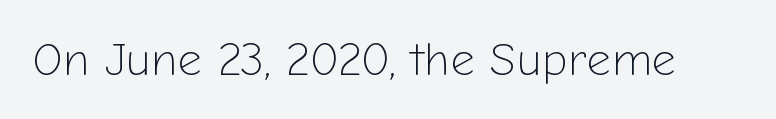
Q: Is the text bold? A: No.
Q: Is the text italic (slanted)? A: No, it is upright.
Q: Is the typeface a serif or a sans-serif typeface? A: Sans-serif.
Q: Is the text underlined? A: No.
Q: Is the spacing between letters normal or unusually wide? A: Normal.
Q: Width (condensed, normal, or wide)? A: Normal.
Q: Stroke contrast? A: Low.
Q: x-height? A: Medium.
Q: Monospaced? A: No.
